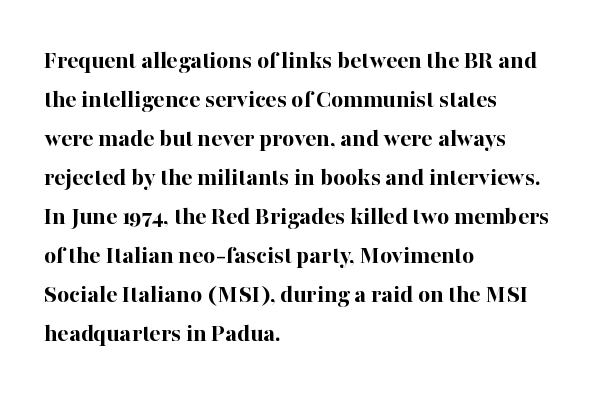
Successive baselines arrive at the customary interval. Nope, not italic — everything's standing straight. Stroke thickness is high; the sample reads as a true bold. Line starts are locked; line ends wander. Clear beneath every line of the passage. The line texture is even and compact thanks to regular tracking.
